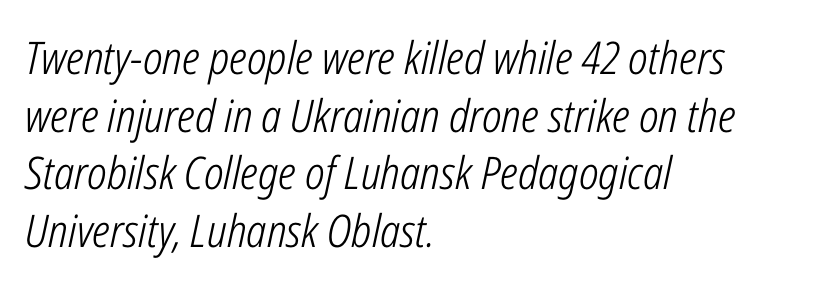
Regarding leading, the lines here are spaced in the standard way. Underline: absent. Looking at the ascenders, they clearly lean. Weight class: somewhere from thin through regular.
